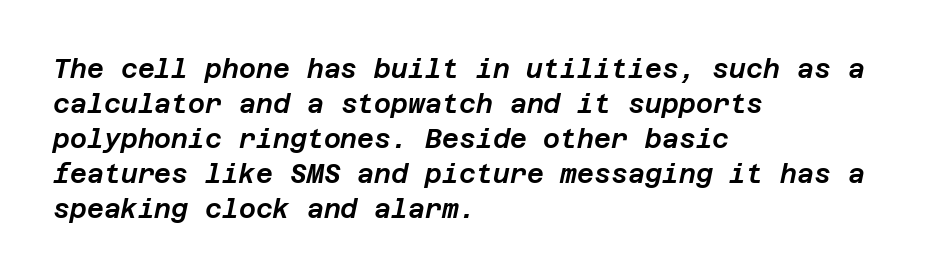
{"italic": "yes", "lean": "right", "slant_degrees": 12, "underline": "no", "align": "left", "line_spacing": "normal", "line_spacing_ratio": 1.35, "letter_spacing": "normal", "letter_spacing_em": 0.0, "glyph_px": 26}
